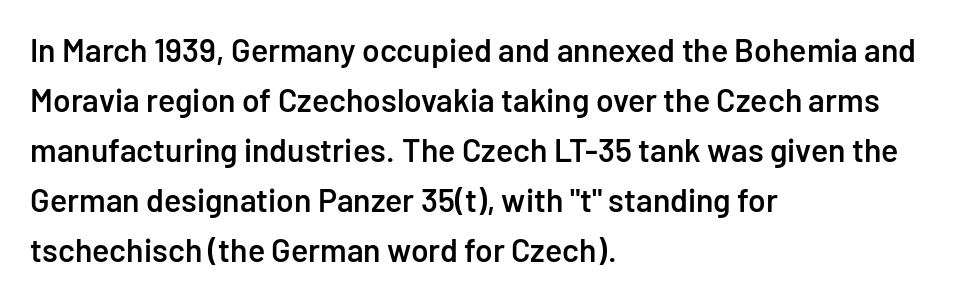
Quick note: underline off. Between one letter and the next there's only the usual sliver of space. Which margin do the lines hug? The left one — the right edge is uneven. These lines sit exactly where default settings would place them. Is this a fixed-width face? No — the glyphs have proportional, varying widths. Does the weight exceed regular? Yes, but only to semibold.
